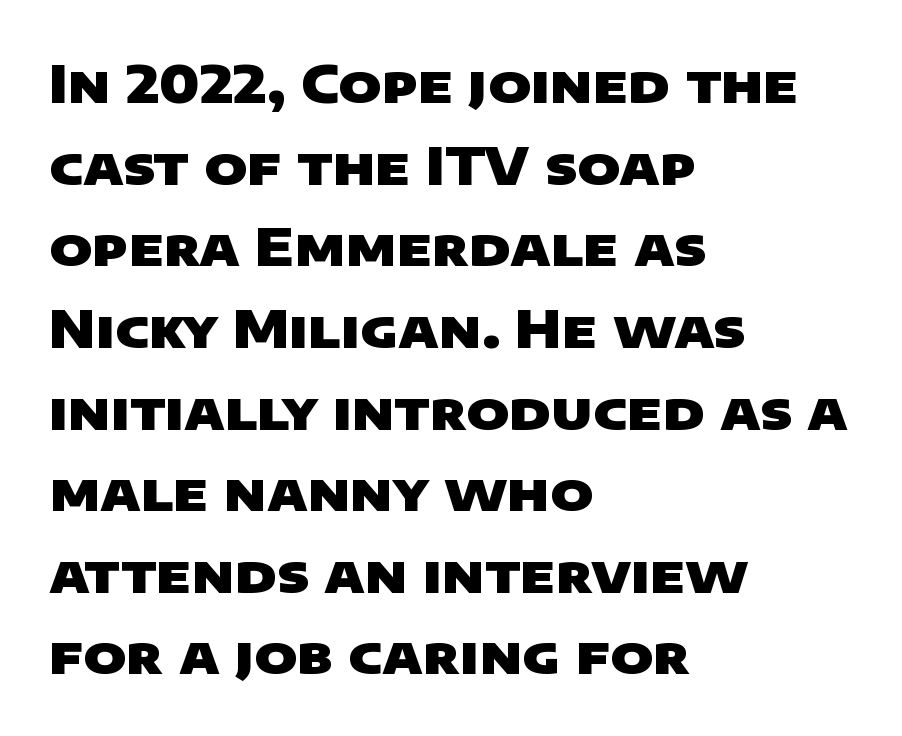
The image shows 52 px heavy, wide sans-serif type; set left-aligned, normal line spacing (1.57x), normal letter spacing, not underlined; low stroke contrast and a large x-height.
